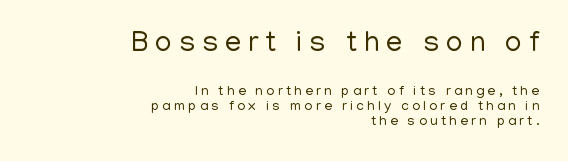
The image shows 29 px regular-weight sans-serif type, upright; set right-aligned, tight line spacing (1.09x), unusually wide letter spacing (+0.23 em), not underlined; the first (top) block is 2.07x larger; low stroke contrast and a medium x-height.
